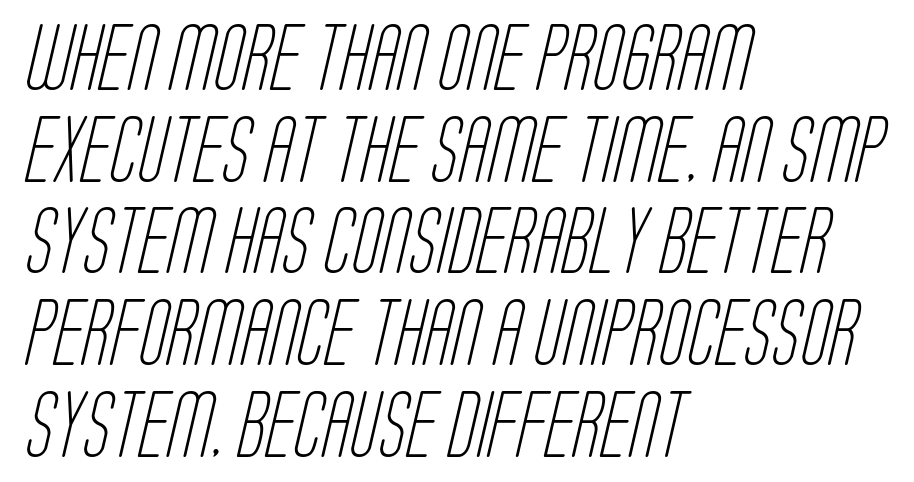
Casual observation: everything's shoved over to the left. No chunkiness to these letters — they're not bold. Bare-footed words on every line. You could not count columns in this text — the font is proportionally spaced. Each letter's strokes conclude bluntly, with no projecting serifs. Compared with typical body copy, the letter spacing here is the same.
